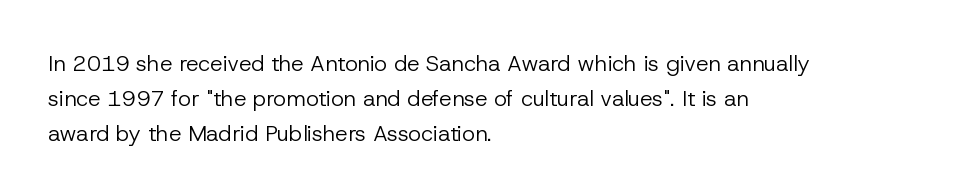
The image shows 22 px text type, upright; set left-aligned, normal line spacing (1.59x), normal letter spacing, not underlined.
